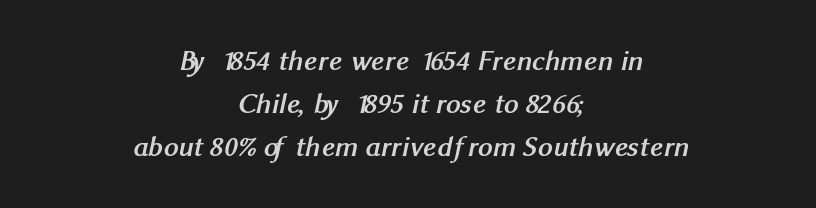
{"serif": "no", "bold": "yes", "weight": "semibold", "width": "normal", "stroke_contrast": "medium", "x_height": "medium", "monospaced": "no", "underline": "no", "align": "center", "line_spacing": "normal", "line_spacing_ratio": 1.48, "letter_spacing": "normal", "letter_spacing_em": 0.0, "glyph_px": 29}
